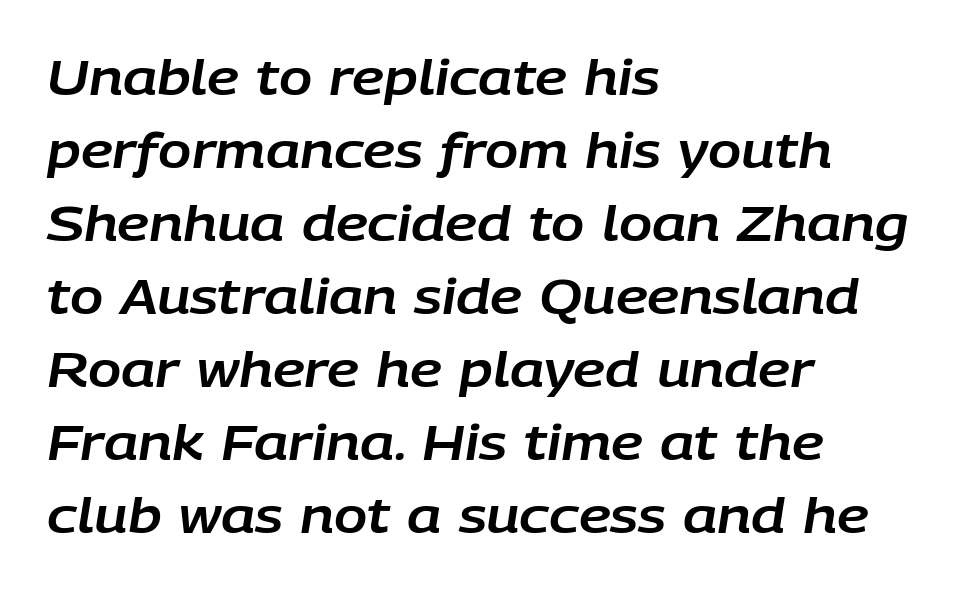
{"italic": "yes", "lean": "right", "slant_degrees": 9, "width": "normal", "stroke_contrast": "low", "x_height": "large", "monospaced": "no", "underline": "no", "align": "left", "line_spacing": "normal", "line_spacing_ratio": 1.49, "letter_spacing": "normal", "letter_spacing_em": 0.0, "glyph_px": 49}
